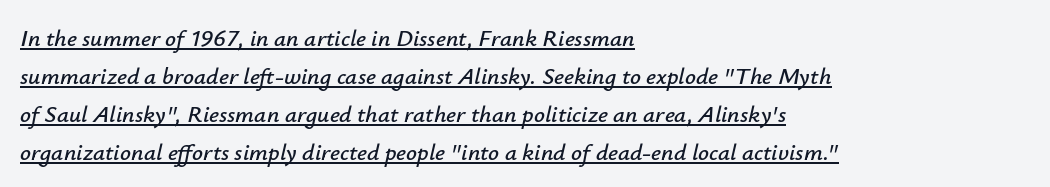
Baseline-to-baseline distance is the conventional proportion of letter height. Decoration check: the copy is underlined. The gaps between neighbouring characters are ordinary and unremarkable. Each line starts at the same left margin while the right side varies. It's the slanting kind of type.
